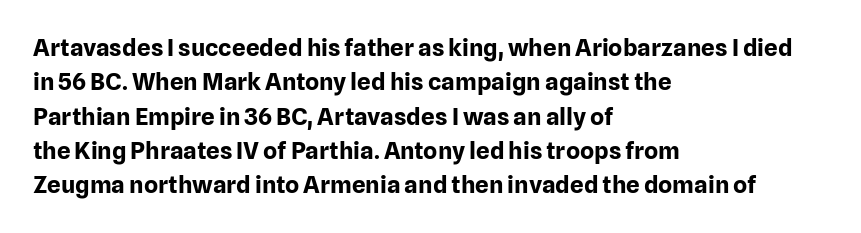
Q: Is the text bold? A: Yes.
Q: Is the text italic (slanted)? A: No, it is upright.
Q: Is the text underlined? A: No.
Q: How is the paragraph aligned? A: Left-aligned.
Q: Is the spacing between letters normal or unusually wide? A: Normal.
Q: Is the spacing between lines tight, normal or loose? A: Normal.
